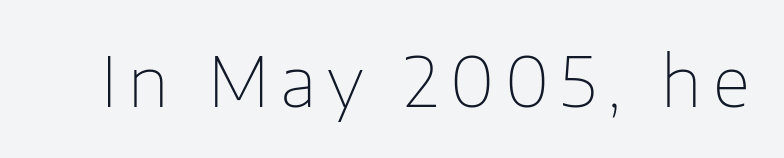
{"serif": "no", "italic": "no", "bold": "no", "weight": "thin", "width": "normal", "stroke_contrast": "low", "x_height": "medium", "monospaced": "no", "underline": "no", "glyph_px": 69}
